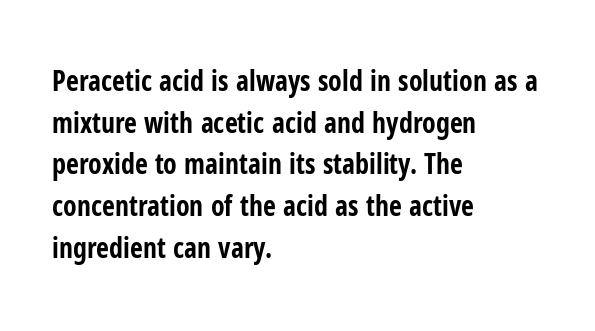
Q: Is the text bold? A: Yes.
Q: Is the text italic (slanted)? A: No, it is upright.
Q: Is the typeface a serif or a sans-serif typeface? A: Sans-serif.
Q: Is the text underlined? A: No.
Q: How is the paragraph aligned? A: Left-aligned.
Q: Is the spacing between letters normal or unusually wide? A: Normal.
Q: Is the spacing between lines tight, normal or loose? A: Normal.
Q: Width (condensed, normal, or wide)? A: Condensed.
Q: Stroke contrast? A: Low.
Q: x-height? A: Medium.
Q: Monospaced? A: No.
